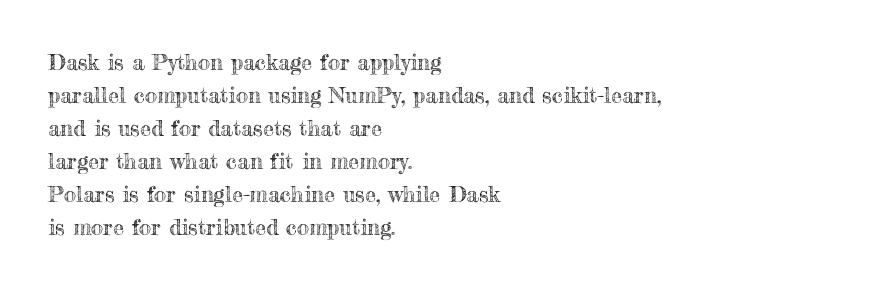
Q: Is the text italic (slanted)? A: No, it is upright.
Q: Is the text underlined? A: No.
Q: How is the paragraph aligned? A: Left-aligned.
Q: Is the spacing between letters normal or unusually wide? A: Normal.
Q: Is the spacing between lines tight, normal or loose? A: Normal.
